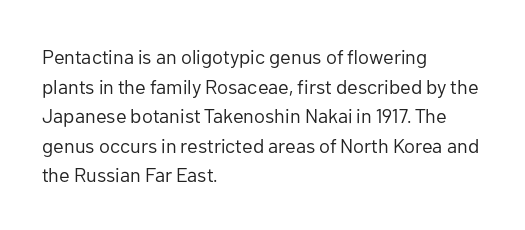
The image shows 20 px text type, upright; set left-aligned, normal line spacing (1.48x), normal letter spacing, not underlined.
